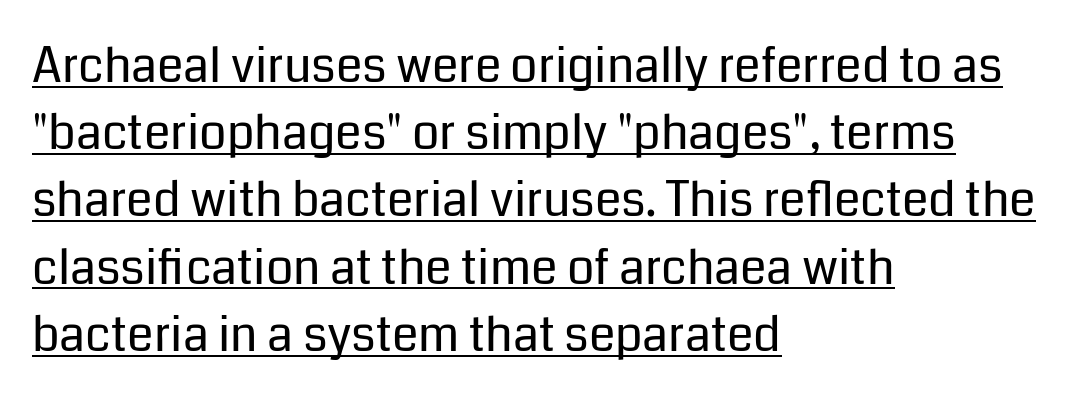
The image shows 48 px regular-weight sans-serif type, upright; set left-aligned, normal line spacing (1.4x), normal letter spacing, underlined; low stroke contrast and a medium x-height.
